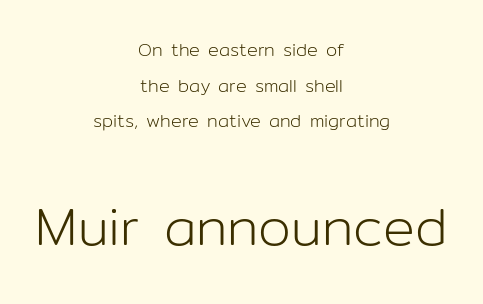
Baseline-to-baseline distance is far greater than the letter height. The passage shown is not bold in any degree. Decoration check: the copy has no underline. These lines are centered, leaving both edges ragged.
